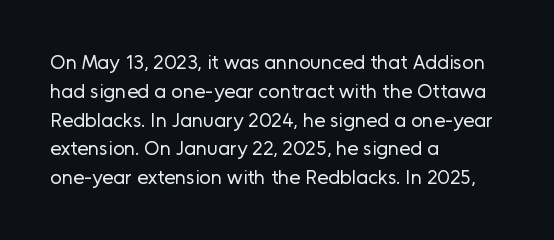
Q: Is the text bold? A: No.
Q: Is the text italic (slanted)? A: No, it is upright.
Q: Is the text underlined? A: No.
Q: How is the paragraph aligned? A: Left-aligned.
Q: Is the spacing between letters normal or unusually wide? A: Normal.
Q: Is the spacing between lines tight, normal or loose? A: Normal.
